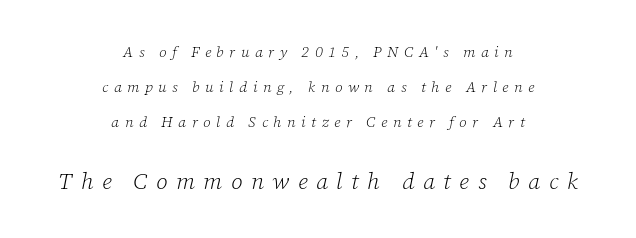
Q: Is the text bold? A: No.
Q: Is the text italic (slanted)? A: Yes, it leans right by about 12 degrees.
Q: Is the text underlined? A: No.
Q: How is the paragraph aligned? A: Centered.
Q: Is the spacing between letters normal or unusually wide? A: Unusually wide.
Q: Is the spacing between lines tight, normal or loose? A: Loose.
Q: Which block of text is set in a larger size, the first (top) or the second (bottom)? A: The second (bottom) one.
